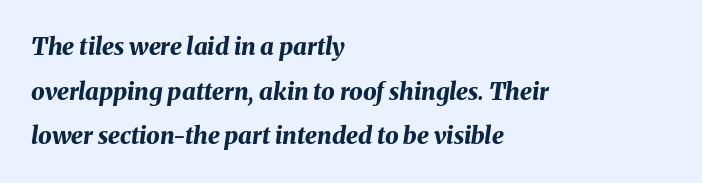
{"italic": "yes", "lean": "right", "slant_degrees": 8, "bold": "yes", "underline": "no", "align": "left", "line_spacing_ratio": 1.86, "letter_spacing": "normal", "letter_spacing_em": 0.0, "glyph_px": 24}
